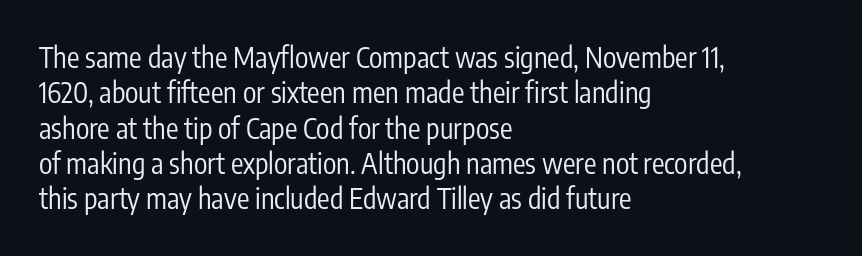
{"serif": "no", "italic": "no", "bold": "no", "weight": "regular", "width": "condensed", "stroke_contrast": "low", "x_height": "medium", "monospaced": "no", "underline": "no", "align": "left", "line_spacing": "normal", "line_spacing_ratio": 1.26, "letter_spacing": "normal", "letter_spacing_em": 0.0, "glyph_px": 28}
